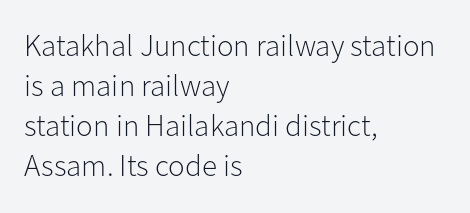
{"serif": "no", "italic": "no", "bold": "no", "weight": "light", "width": "normal", "stroke_contrast": "low", "x_height": "medium", "monospaced": "no", "underline": "no", "align": "left", "line_spacing": "normal", "line_spacing_ratio": 1.29, "letter_spacing": "normal", "letter_spacing_em": 0.0, "glyph_px": 31}
